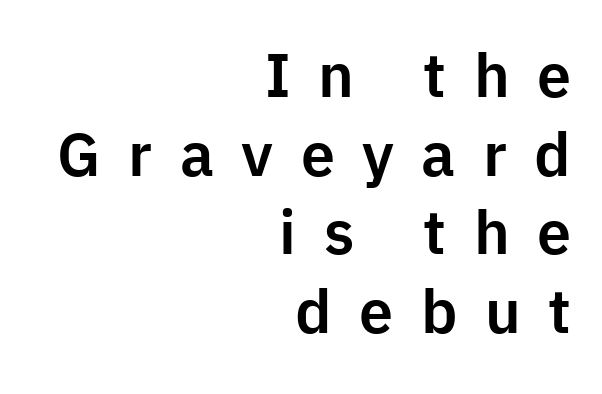
{"serif": "no", "italic": "no", "width": "normal", "stroke_contrast": "low", "x_height": "medium", "monospaced": "no", "underline": "no", "align": "right", "line_spacing": "normal", "line_spacing_ratio": 1.29, "letter_spacing": "wide", "letter_spacing_em": 0.45, "glyph_px": 61}
